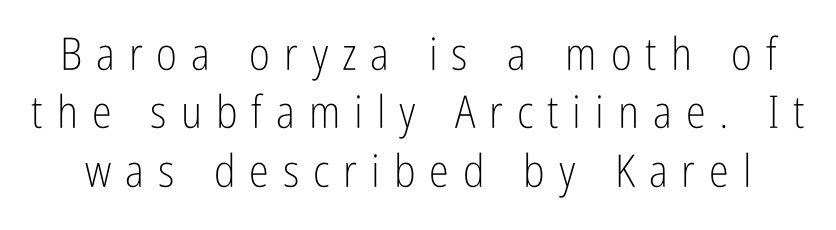
Q: Is the text bold? A: No.
Q: Is the text italic (slanted)? A: No, it is upright.
Q: Is the typeface a serif or a sans-serif typeface? A: Sans-serif.
Q: Is the text underlined? A: No.
Q: Is the spacing between letters normal or unusually wide? A: Unusually wide.
Q: Is the spacing between lines tight, normal or loose? A: Normal.
Q: Width (condensed, normal, or wide)? A: Condensed.
Q: Stroke contrast? A: Low.
Q: x-height? A: Medium.
Q: Monospaced? A: No.
